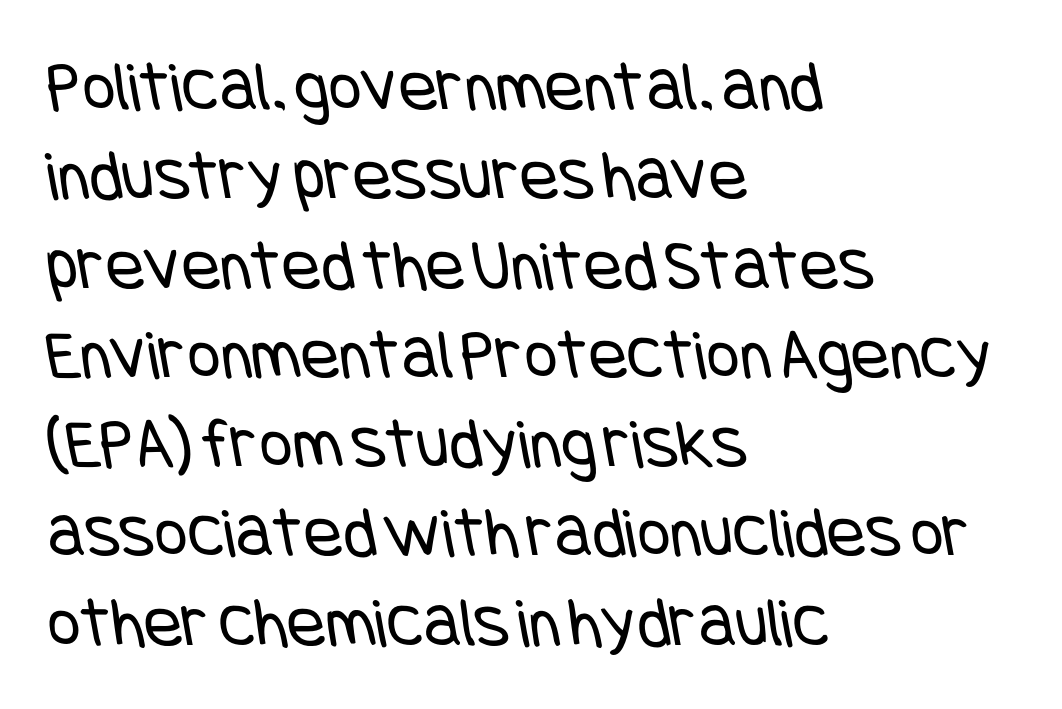
{"serif": "no", "bold": "no", "weight": "regular", "width": "condensed", "stroke_contrast": "low", "x_height": "large", "underline": "no", "align": "left", "line_spacing_ratio": 1.24, "letter_spacing": "normal", "letter_spacing_em": 0.0, "glyph_px": 72}
